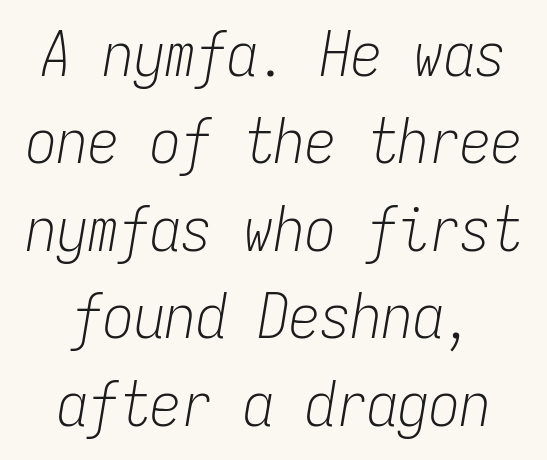
{"italic": "yes", "lean": "right", "slant_degrees": 9, "bold": "no", "weight": "light", "width": "condensed", "stroke_contrast": "low", "x_height": "medium", "monospaced": "yes", "underline": "no", "align": "center", "line_spacing": "normal", "line_spacing_ratio": 1.41, "letter_spacing": "normal", "letter_spacing_em": 0.0, "glyph_px": 62}
